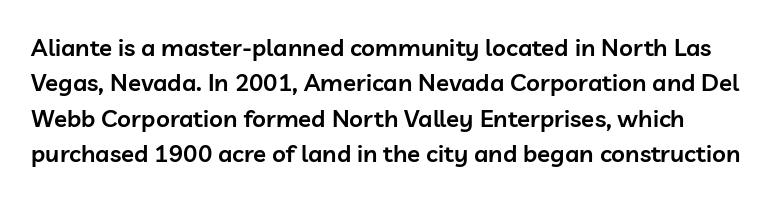
The image shows 24 px text type, upright; set normal line spacing (1.47x), normal letter spacing, not underlined.
